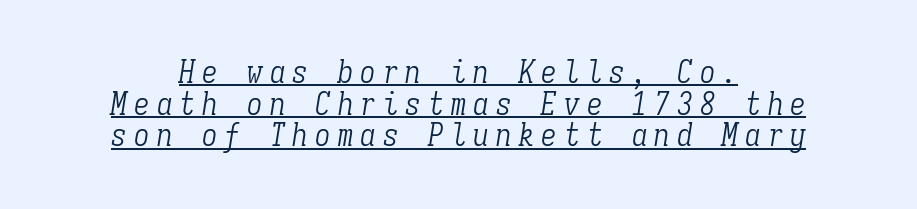
Q: Is the text bold? A: No.
Q: Is the text italic (slanted)? A: Yes, it leans right by about 9 degrees.
Q: Is the typeface a serif or a sans-serif typeface? A: Serif.
Q: Is the text underlined? A: Yes.
Q: Is the spacing between letters normal or unusually wide? A: Unusually wide.
Q: Is the spacing between lines tight, normal or loose? A: Tight.
Q: Width (condensed, normal, or wide)? A: Condensed.
Q: Stroke contrast? A: Low.
Q: x-height? A: Medium.
Q: Monospaced? A: Yes.
